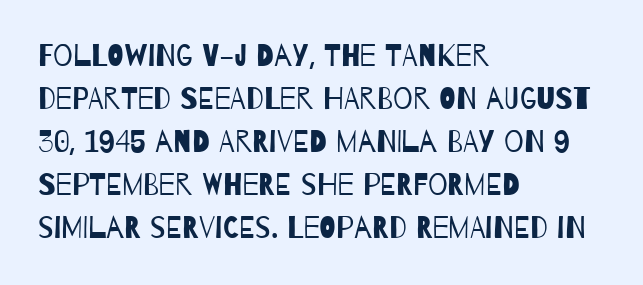
Q: Is the text bold? A: No.
Q: Is the typeface a serif or a sans-serif typeface? A: Sans-serif.
Q: Is the text underlined? A: No.
Q: How is the paragraph aligned? A: Left-aligned.
Q: Is the spacing between letters normal or unusually wide? A: Normal.
Q: Is the spacing between lines tight, normal or loose? A: Normal.
Q: Width (condensed, normal, or wide)? A: Condensed.
Q: Stroke contrast? A: Low.
Q: x-height? A: Large.
Q: Monospaced? A: No.
